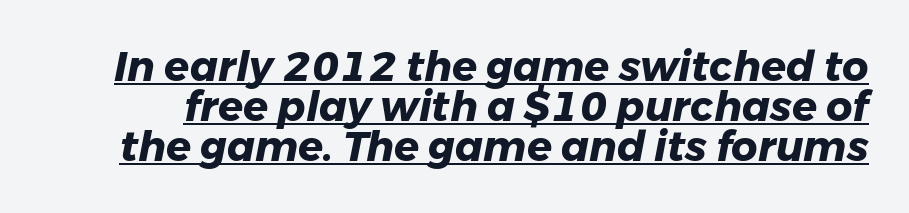
Q: Is the text bold? A: Yes.
Q: Is the text italic (slanted)? A: Yes, it leans right by about 11 degrees.
Q: Is the text underlined? A: Yes.
Q: Is the spacing between letters normal or unusually wide? A: Normal.
Q: Is the spacing between lines tight, normal or loose? A: Tight.
Q: Width (condensed, normal, or wide)? A: Normal.
Q: Stroke contrast? A: Low.
Q: x-height? A: Medium.
Q: Monospaced? A: No.
